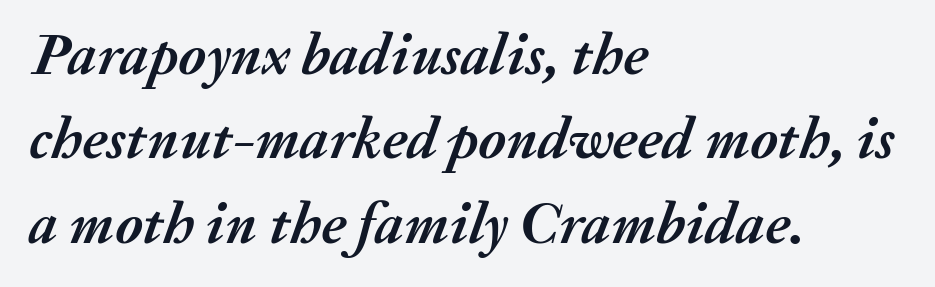
Students, this is bold: see how much ink each stroke carries. It's the slanting kind of type. Horizontal alignment here is leftward, the default for most running prose. These lines are rendered in a variable-pitch font.
